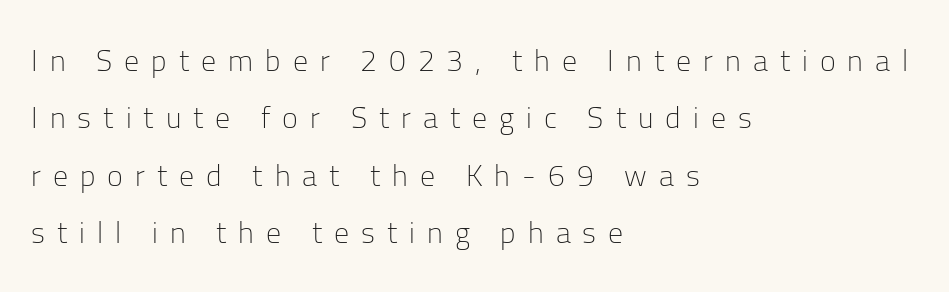
The image shows 30 px light sans-serif type, upright; set left-aligned, loose line spacing (1.91x), unusually wide letter spacing (+0.4 em), not underlined; low stroke contrast and a medium x-height.
